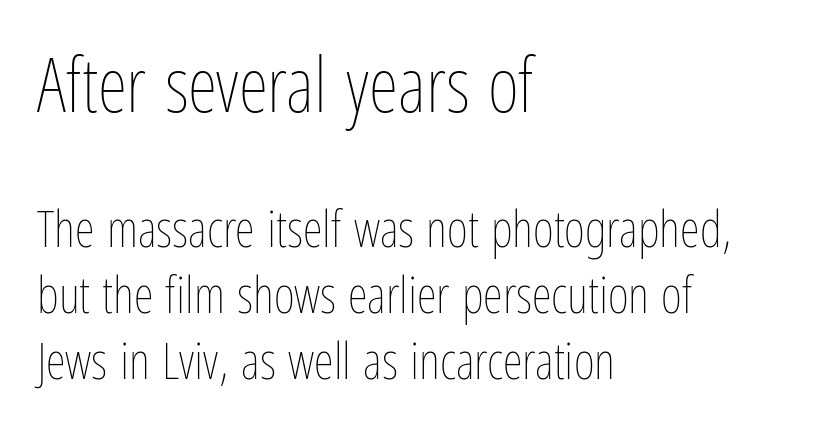
The image shows 76 px thin, condensed type, upright; set left-aligned, normal line spacing (1.3x), normal letter spacing, not underlined; the first (top) block is 1.49x larger; low stroke contrast and a medium x-height.
